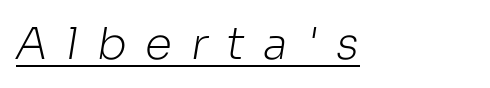
Nope, no serifs anywhere on these letters. Ink coverage per letter is moderate at most. Here the glyphs are tracked loosely, breaking word shapes into spaced letters. Is this a fixed-width face? No — the glyphs have proportional, varying widths. The rendering uses the underline text-decoration. The text block is weighted toward the left margin, trailing off unevenly rightward.
